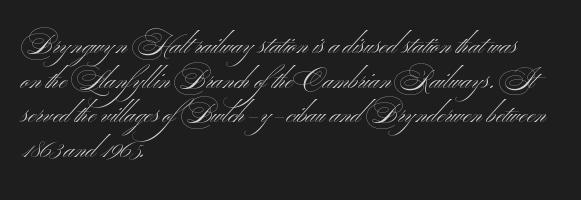
The image shows 27 px text type; set left-aligned, normal line spacing (1.28x), normal letter spacing, not underlined.
